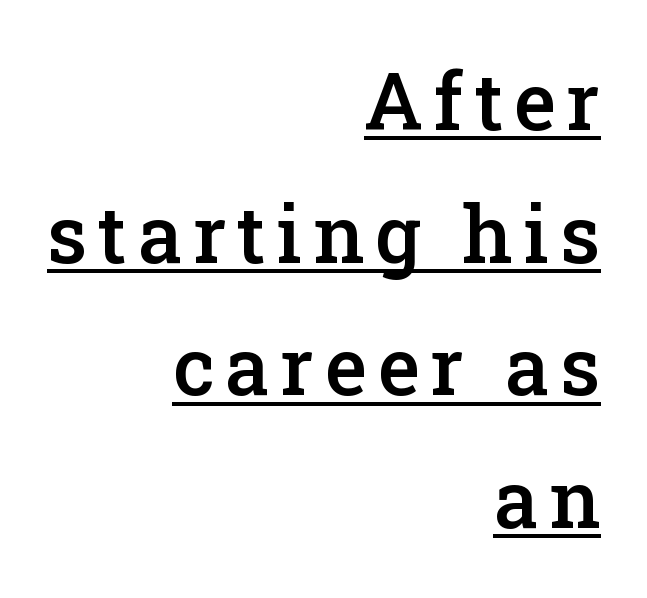
{"serif": "yes", "italic": "no", "bold": "semi", "weight": "semibold", "width": "normal", "stroke_contrast": "low", "x_height": "medium", "monospaced": "no", "underline": "yes", "align": "right", "line_spacing": "normal", "line_spacing_ratio": 1.68, "glyph_px": 79}
